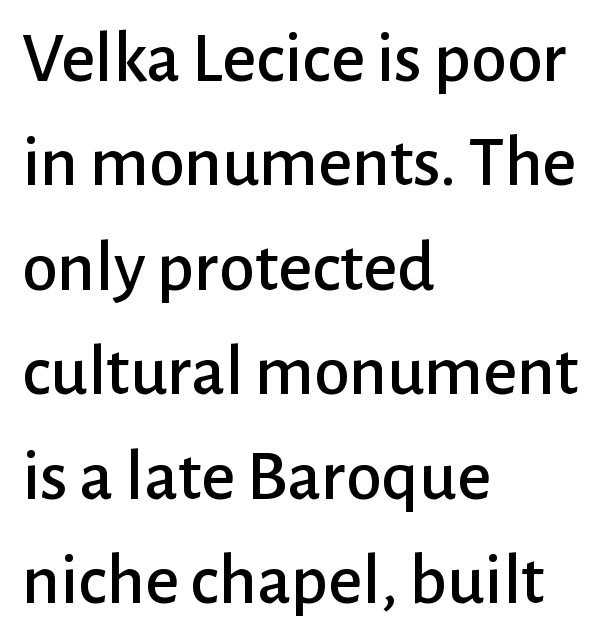
The image shows 73 px sans-serif type, upright; set left-aligned, normal line spacing (1.43x), normal letter spacing, not underlined; low stroke contrast and a medium x-height.
